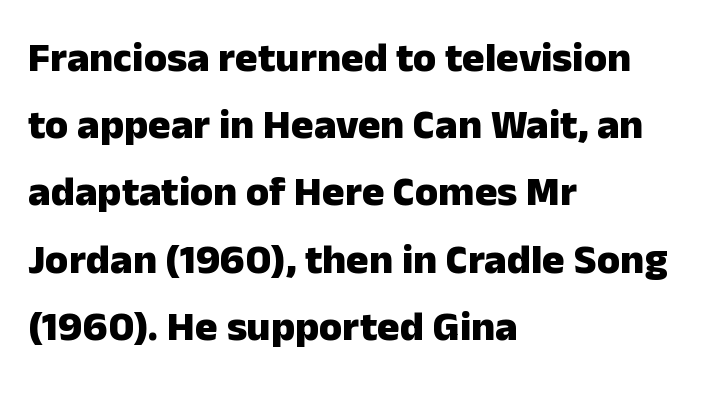
The glyphs have the mass of a bold cut. Evenly set lines give the paragraph a standard silhouette. Descenders are the only things crossing below the line. Vertical strokes here are truly vertical. The lines in this sample share a left origin and differ only in where they stop.
